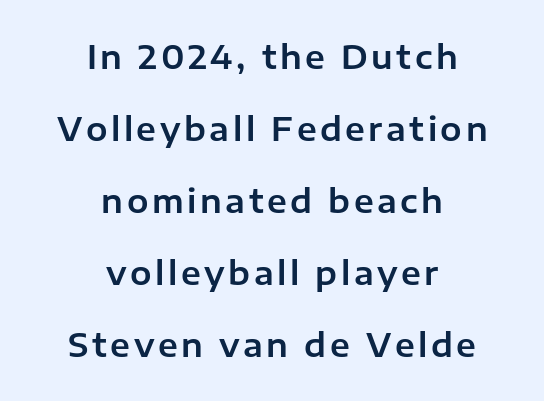
Q: Is the text italic (slanted)? A: No, it is upright.
Q: Is the typeface a serif or a sans-serif typeface? A: Sans-serif.
Q: Is the text underlined? A: No.
Q: How is the paragraph aligned? A: Centered.
Q: Is the spacing between lines tight, normal or loose? A: Loose.
Q: Width (condensed, normal, or wide)? A: Normal.
Q: Stroke contrast? A: Low.
Q: x-height? A: Medium.
Q: Monospaced? A: No.
